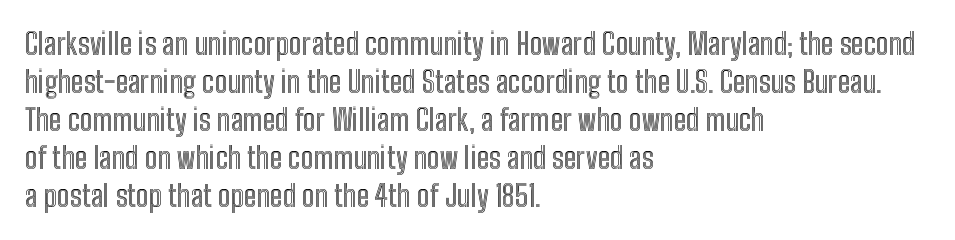
The image shows 30 px condensed type, upright; set left-aligned, normal line spacing (1.27x), normal letter spacing, not underlined; a medium x-height.
